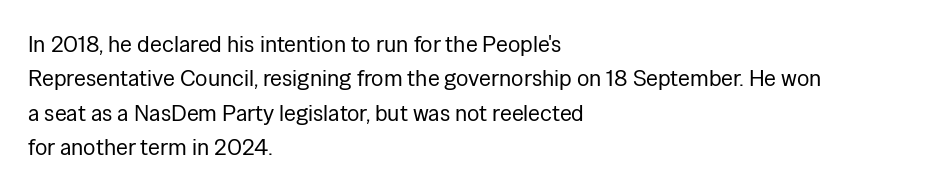
{"italic": "no", "bold": "no", "underline": "no", "align": "left", "line_spacing": "normal", "line_spacing_ratio": 1.5, "letter_spacing": "normal", "letter_spacing_em": 0.0, "glyph_px": 23}
